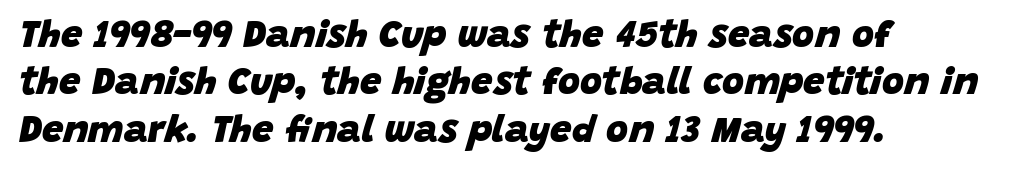
{"italic": "yes", "lean": "right", "slant_degrees": 15, "bold": "yes", "weight": "heavy", "width": "normal", "stroke_contrast": "low", "x_height": "large", "monospaced": "no", "underline": "no", "align": "left", "line_spacing": "normal", "line_spacing_ratio": 1.25, "letter_spacing": "normal", "letter_spacing_em": 0.0, "glyph_px": 38}
